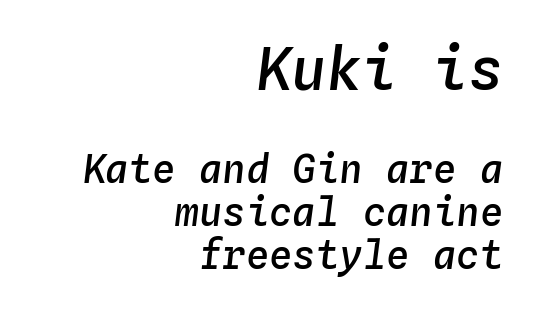
Compared with ordinary roman type, these characters are visibly tilted. The rendering keeps characters at their native spacing. You could count columns in this text — the font is strictly monospaced. Line spacing here is tight.
